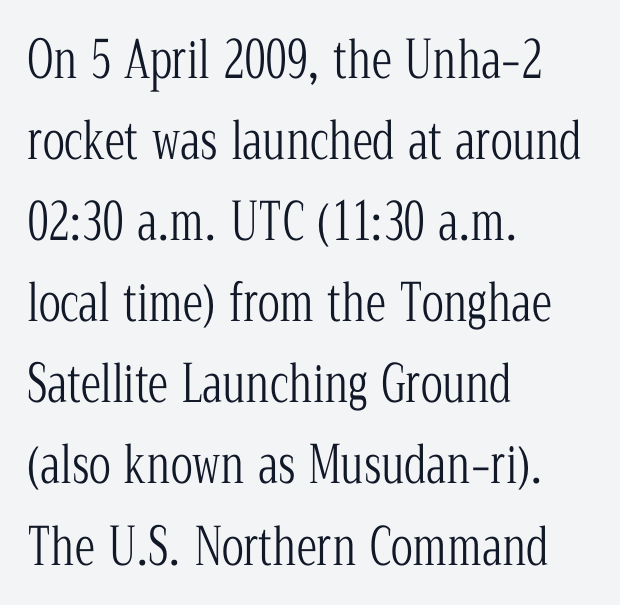
The image shows 51 px light, condensed serif type, upright; set left-aligned, normal line spacing (1.59x), normal letter spacing, not underlined; low stroke contrast and a medium x-height.
